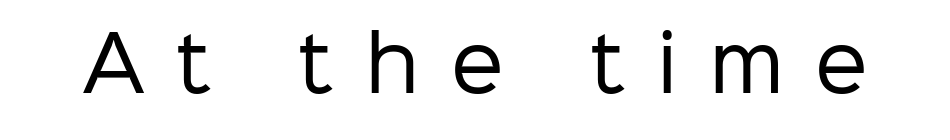
Q: Is the text bold? A: No.
Q: Is the text italic (slanted)? A: No, it is upright.
Q: Is the typeface a serif or a sans-serif typeface? A: Sans-serif.
Q: Is the text underlined? A: No.
Q: Is the spacing between letters normal or unusually wide? A: Unusually wide.
Q: Width (condensed, normal, or wide)? A: Normal.
Q: Stroke contrast? A: Low.
Q: x-height? A: Medium.
Q: Monospaced? A: No.
